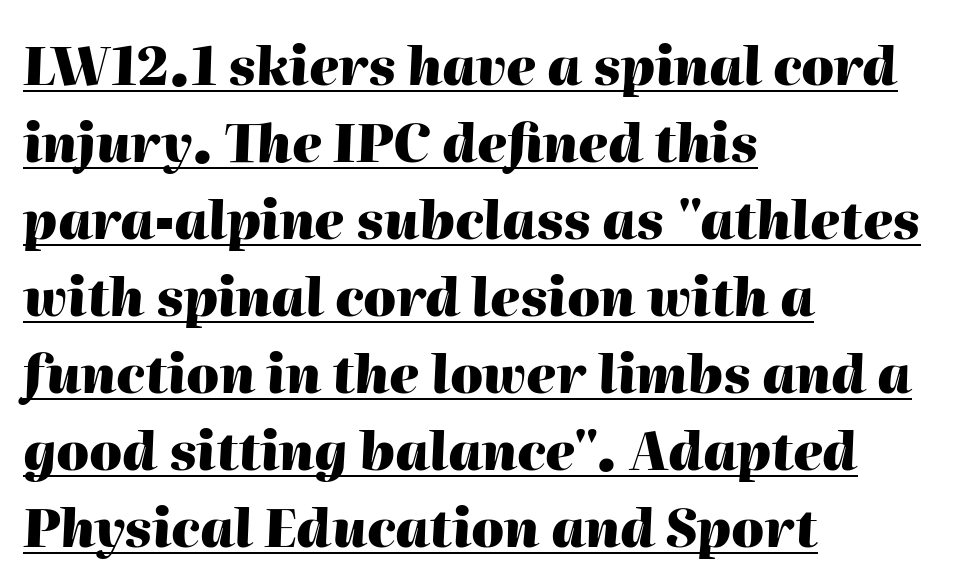
Q: Is the text bold? A: Yes.
Q: Is the text italic (slanted)? A: Yes, it leans right by about 2 degrees.
Q: Is the text underlined? A: Yes.
Q: How is the paragraph aligned? A: Left-aligned.
Q: Is the spacing between letters normal or unusually wide? A: Normal.
Q: Is the spacing between lines tight, normal or loose? A: Normal.
Q: Width (condensed, normal, or wide)? A: Normal.
Q: Stroke contrast? A: High.
Q: x-height? A: Medium.
Q: Monospaced? A: No.
